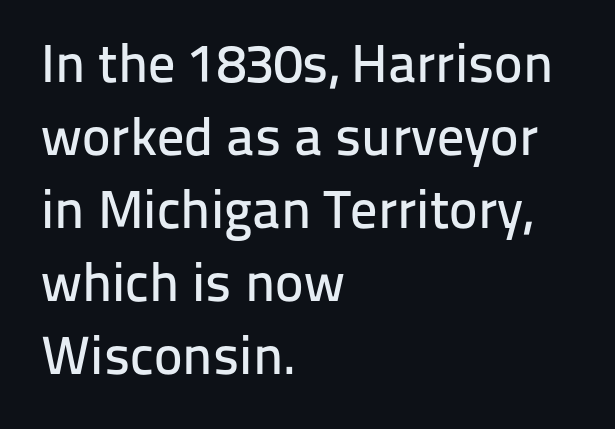
{"serif": "no", "italic": "no", "width": "normal", "stroke_contrast": "low", "x_height": "medium", "monospaced": "no", "underline": "no", "align": "left", "line_spacing": "normal", "line_spacing_ratio": 1.35, "letter_spacing": "normal", "letter_spacing_em": 0.0, "glyph_px": 54}
